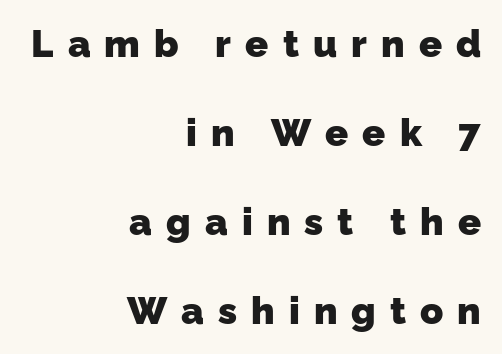
These lines are set flush right with a ragged left edge. The passage shown is typed in a proportional face where columns would drift. A clean baseline with only descenders dipping below it. These lines are composed in type without serifs. Glyph-to-glyph distance is far greater than everyday printed text.
